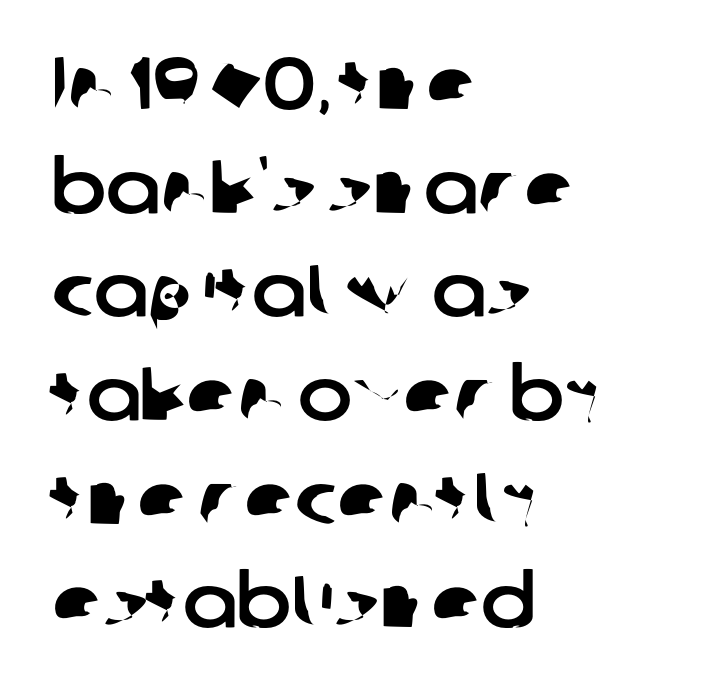
{"serif": "no", "width": "normal", "stroke_contrast": "low", "x_height": "medium", "monospaced": "no", "underline": "no", "align": "left", "line_spacing": "normal", "line_spacing_ratio": 1.42, "letter_spacing": "normal", "letter_spacing_em": 0.0, "glyph_px": 73}
